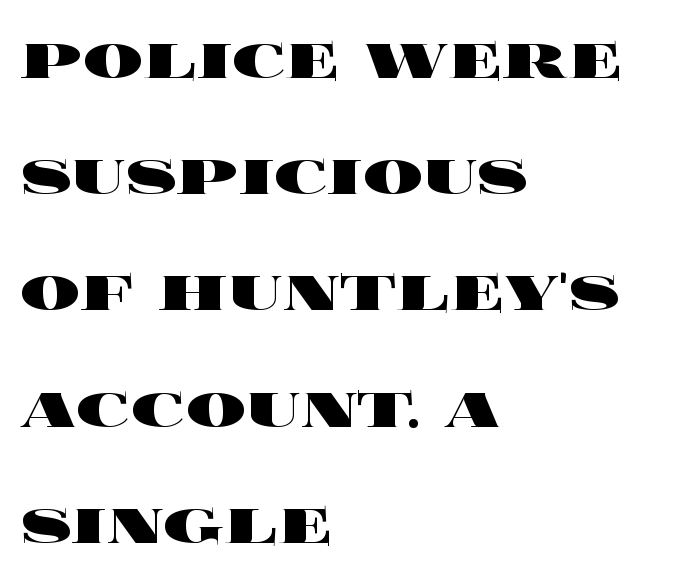
Reading down the block, your eye returns to a fixed left position each line. The passage shown is not underscored anywhere. The gaps between neighbouring characters are ordinary and unremarkable. Line spacing here is normal. The face used here is proportionally spaced, like ordinary book or web type. Posture: upright roman.
